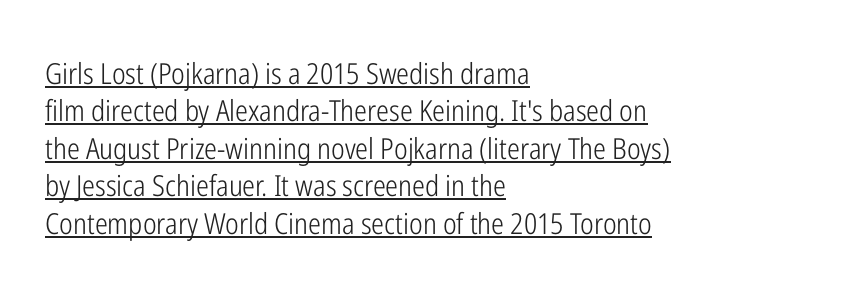
Q: Is the text bold? A: No.
Q: Is the text italic (slanted)? A: No, it is upright.
Q: Is the typeface a serif or a sans-serif typeface? A: Sans-serif.
Q: Is the text underlined? A: Yes.
Q: How is the paragraph aligned? A: Left-aligned.
Q: Is the spacing between letters normal or unusually wide? A: Normal.
Q: Is the spacing between lines tight, normal or loose? A: Normal.
Q: Width (condensed, normal, or wide)? A: Condensed.
Q: Stroke contrast? A: Low.
Q: x-height? A: Medium.
Q: Monospaced? A: No.
